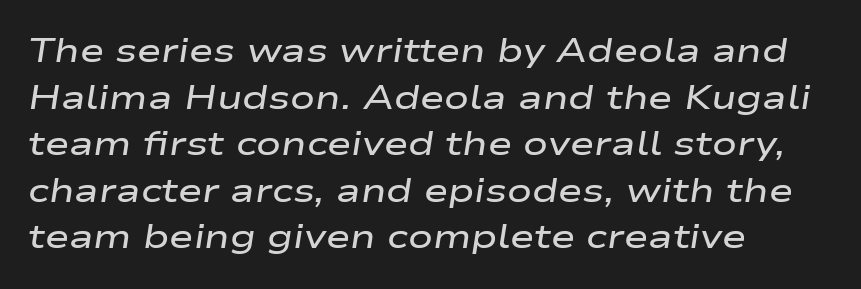
Is the letter spacing exaggerated? No — it looks like the ordinary default. The typesetting leans somewhat heavy: a semibold. The rows are spaced the way most documents space them. Beneath every word, the page is bare. The letters are slanted; this is an italic face. The typesetter chose a ragged-right arrangement here.
